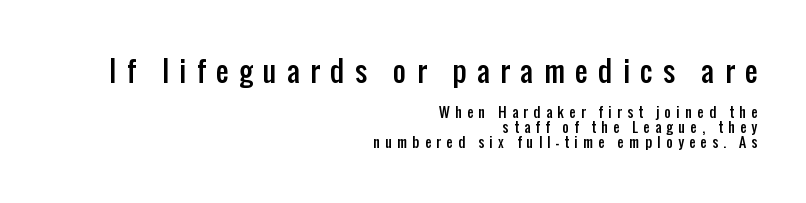
Q: Is the text italic (slanted)? A: No, it is upright.
Q: Is the typeface a serif or a sans-serif typeface? A: Sans-serif.
Q: Is the text underlined? A: No.
Q: How is the paragraph aligned? A: Right-aligned.
Q: Is the spacing between letters normal or unusually wide? A: Unusually wide.
Q: Is the spacing between lines tight, normal or loose? A: Tight.
Q: Which block of text is set in a larger size, the first (top) or the second (bottom)? A: The first (top) one.
Q: Width (condensed, normal, or wide)? A: Condensed.
Q: Stroke contrast? A: Low.
Q: x-height? A: Medium.
Q: Monospaced? A: No.
